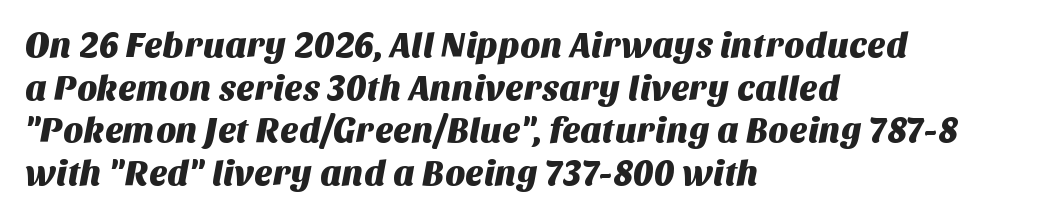
The rendering uses natural spacing where letterforms have individual widths. The rendering anchors every line to the left-hand side. The rendering shows plain stroke endings on the letterforms — a sans-serif design. Descender tails drop into unmarked territory. Is the letter spacing exaggerated? No — it looks like the ordinary default.
